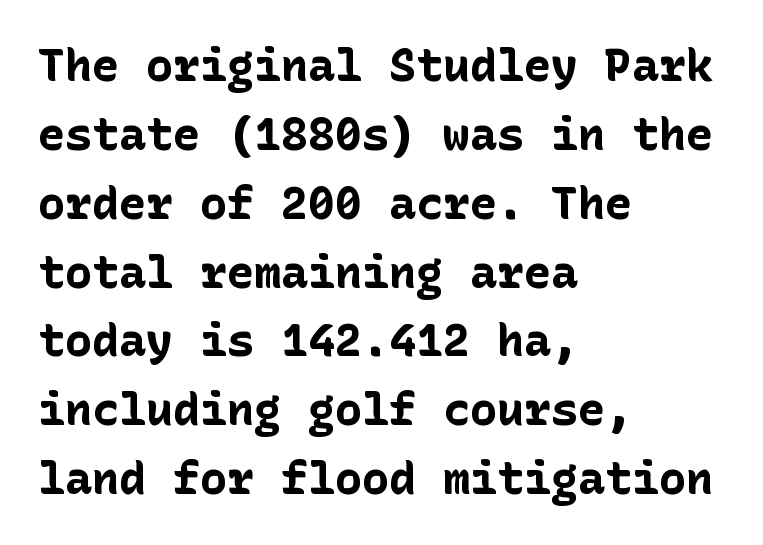
{"serif": "no", "italic": "no", "bold": "yes", "weight": "bold", "width": "normal", "stroke_contrast": "low", "x_height": "medium", "underline": "no", "align": "left", "line_spacing": "normal", "line_spacing_ratio": 1.53, "letter_spacing": "normal", "letter_spacing_em": 0.0, "glyph_px": 45}
